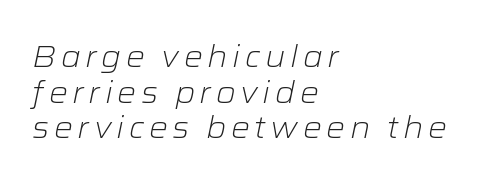
Q: Is the text bold? A: No.
Q: Is the text italic (slanted)? A: Yes, it leans right by about 12 degrees.
Q: Is the text underlined? A: No.
Q: How is the paragraph aligned? A: Left-aligned.
Q: Width (condensed, normal, or wide)? A: Wide.
Q: Stroke contrast? A: Low.
Q: x-height? A: Medium.
Q: Monospaced? A: No.
